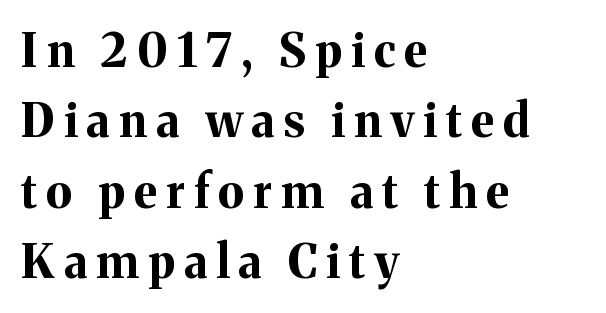
Is this a fixed-width face? No — the glyphs have proportional, varying widths. When letters stand straight like this, we call the style roman or upright. The rendering anchors every line to the left-hand side. The baseline area is clear. The passage shown has open, widely tracked lettering throughout.
